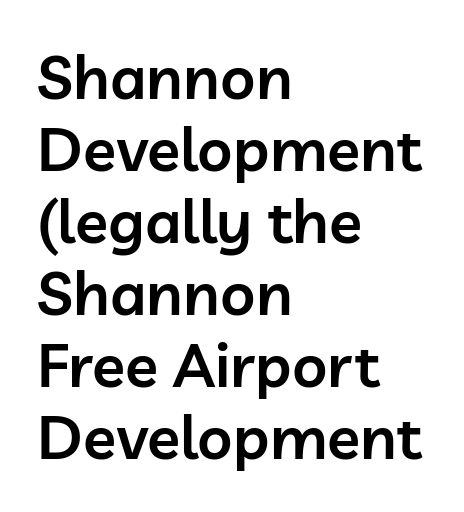
Q: Is the text bold? A: Semi-bold.
Q: Is the text italic (slanted)? A: No, it is upright.
Q: Is the typeface a serif or a sans-serif typeface? A: Sans-serif.
Q: Is the text underlined? A: No.
Q: How is the paragraph aligned? A: Left-aligned.
Q: Is the spacing between letters normal or unusually wide? A: Normal.
Q: Width (condensed, normal, or wide)? A: Normal.
Q: Stroke contrast? A: Low.
Q: x-height? A: Medium.
Q: Monospaced? A: No.
